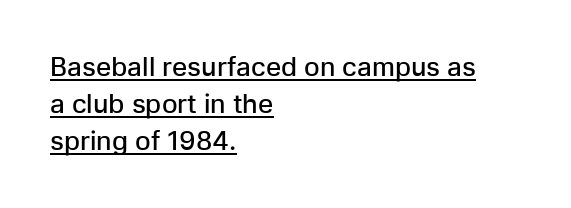
{"italic": "no", "bold": "semi", "underline": "yes", "align": "left", "line_spacing": "normal", "line_spacing_ratio": 1.43, "letter_spacing": "normal", "letter_spacing_em": 0.0, "glyph_px": 26}
